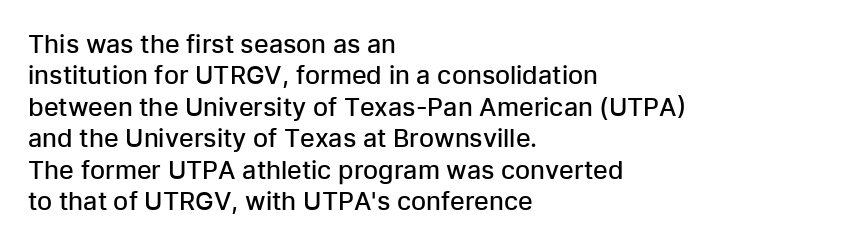
Has an underline been added? It has not. Nobody touched the tracking dial on this one. The rendering uses a semibold face; strokes are thickened but not to full bold. Style check: upright. Normally led — the rows are evenly, conventionally spaced.
